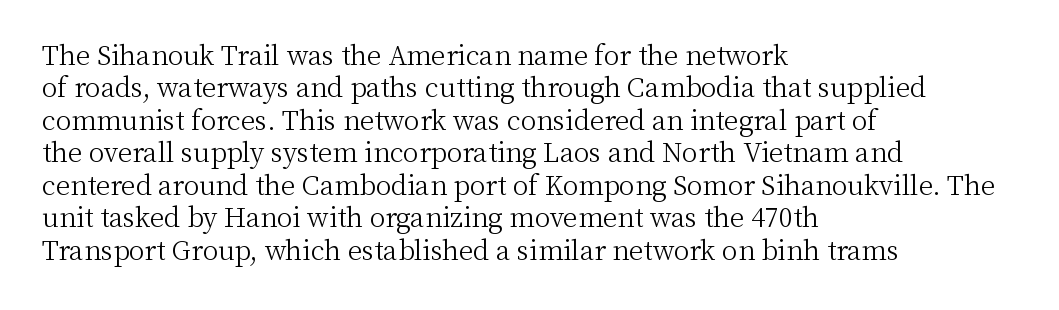
{"italic": "no", "bold": "no", "underline": "no", "align": "left", "line_spacing": "normal", "line_spacing_ratio": 1.25, "letter_spacing": "normal", "letter_spacing_em": 0.0, "glyph_px": 26}
